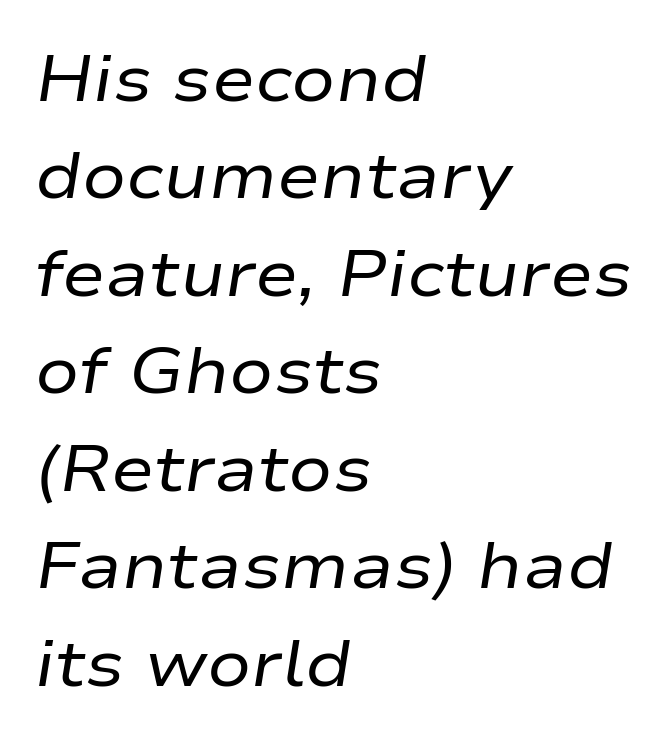
{"italic": "yes", "lean": "right", "slant_degrees": 9, "bold": "no", "weight": "regular", "width": "wide", "stroke_contrast": "low", "x_height": "medium", "monospaced": "no", "underline": "no", "align": "left", "line_spacing": "normal", "line_spacing_ratio": 1.5, "letter_spacing": "normal", "letter_spacing_em": 0.0, "glyph_px": 65}
